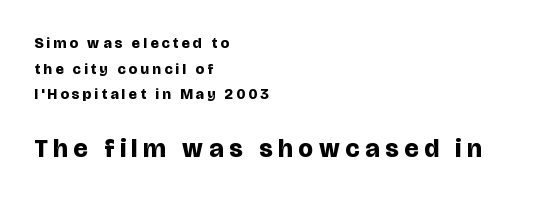
The image shows 26 px bold type, upright; set left-aligned, line spacing 1.71x, unusually wide letter spacing (+0.22 em), not underlined; the second (bottom) block is 1.73x larger.
